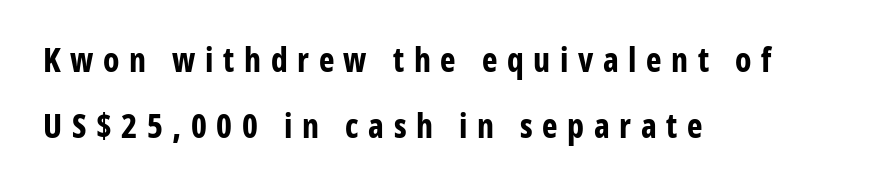
{"serif": "no", "italic": "no", "bold": "yes", "weight": "bold", "width": "condensed", "stroke_contrast": "low", "x_height": "medium", "monospaced": "no", "underline": "no", "align": "left", "line_spacing": "loose", "line_spacing_ratio": 2.01, "letter_spacing": "wide", "letter_spacing_em": 0.29, "glyph_px": 33}
